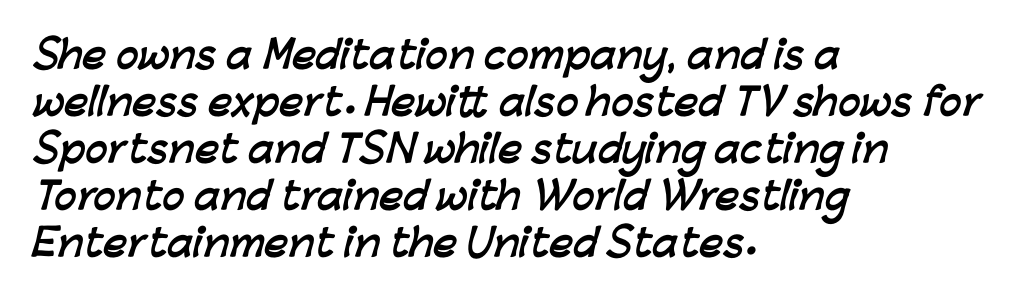
{"serif": "no", "bold": "yes", "weight": "semibold", "width": "normal", "stroke_contrast": "low", "x_height": "medium", "monospaced": "no", "underline": "no", "align": "left", "line_spacing": "normal", "line_spacing_ratio": 1.27, "letter_spacing": "normal", "letter_spacing_em": 0.0, "glyph_px": 37}
